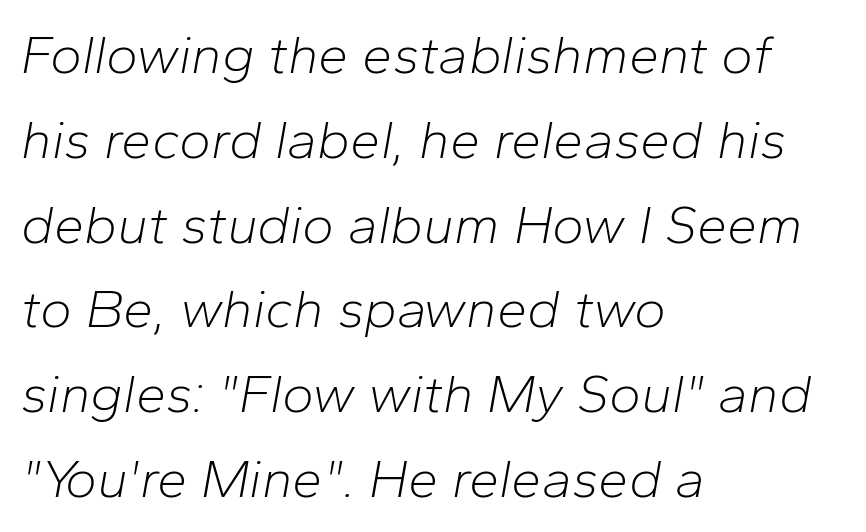
Q: Is the text bold? A: No.
Q: Is the text italic (slanted)? A: Yes, it leans right by about 10 degrees.
Q: Is the text underlined? A: No.
Q: How is the paragraph aligned? A: Left-aligned.
Q: Is the spacing between letters normal or unusually wide? A: Normal.
Q: Is the spacing between lines tight, normal or loose? A: Normal.
Q: Width (condensed, normal, or wide)? A: Normal.
Q: Stroke contrast? A: Low.
Q: x-height? A: Medium.
Q: Monospaced? A: No.
